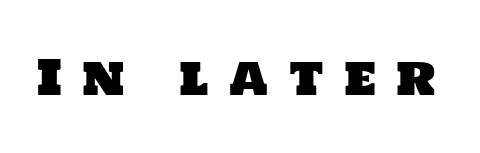
Q: Is the typeface a serif or a sans-serif typeface? A: Sans-serif.
Q: Is the text underlined? A: No.
Q: Is the spacing between letters normal or unusually wide? A: Unusually wide.
Q: Width (condensed, normal, or wide)? A: Normal.
Q: Stroke contrast? A: Low.
Q: x-height? A: Large.
Q: Monospaced? A: No.
